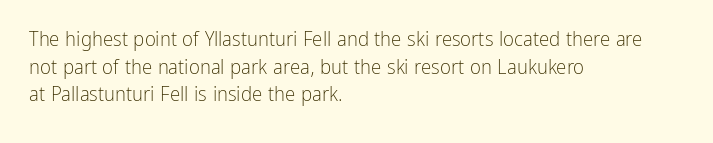
The image shows 21 px text type, upright; set left-aligned, normal line spacing (1.31x), normal letter spacing, not underlined.
